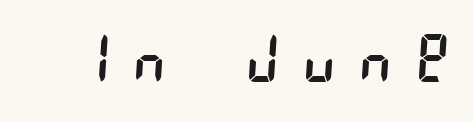
The image shows 65 px regular-weight, condensed sans-serif type; set unusually wide letter spacing (+0.4 em), not underlined; low stroke contrast and a large x-height.
